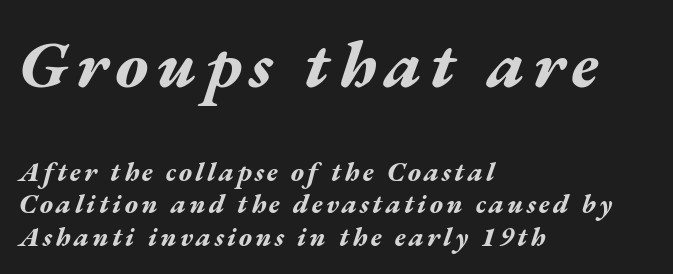
Q: Is the text bold? A: Yes.
Q: Is the text italic (slanted)? A: Yes, it leans right by about 17 degrees.
Q: Is the text underlined? A: No.
Q: How is the paragraph aligned? A: Left-aligned.
Q: Which block of text is set in a larger size, the first (top) or the second (bottom)? A: The first (top) one.
Q: Width (condensed, normal, or wide)? A: Wide.
Q: Stroke contrast? A: Medium.
Q: x-height? A: Medium.
Q: Monospaced? A: No.
